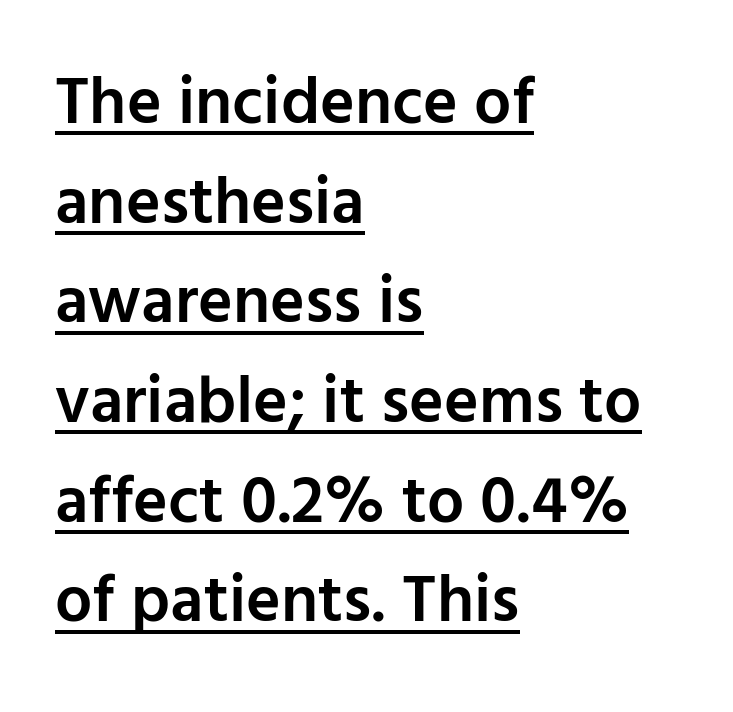
Q: Is the text bold? A: Semi-bold.
Q: Is the text italic (slanted)? A: No, it is upright.
Q: Is the typeface a serif or a sans-serif typeface? A: Sans-serif.
Q: Is the text underlined? A: Yes.
Q: How is the paragraph aligned? A: Left-aligned.
Q: Is the spacing between letters normal or unusually wide? A: Normal.
Q: Is the spacing between lines tight, normal or loose? A: Normal.
Q: Width (condensed, normal, or wide)? A: Normal.
Q: Stroke contrast? A: Low.
Q: x-height? A: Medium.
Q: Monospaced? A: No.
